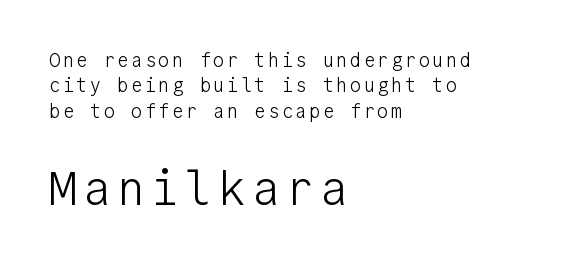
The image shows 47 px light sans-serif type, upright, monospaced; set left-aligned, normal line spacing (1.33x), not underlined; the second (bottom) block is 2.47x larger; low stroke contrast and a medium x-height.
